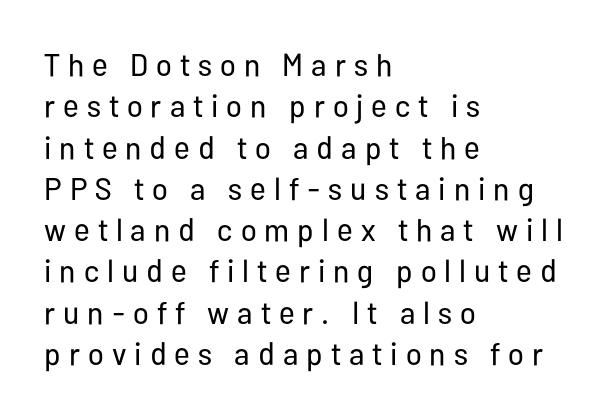
The image shows 32 px regular-weight, condensed sans-serif type, upright; set left-aligned, normal line spacing (1.29x), unusually wide letter spacing (+0.25 em), not underlined; low stroke contrast and a medium x-height.
